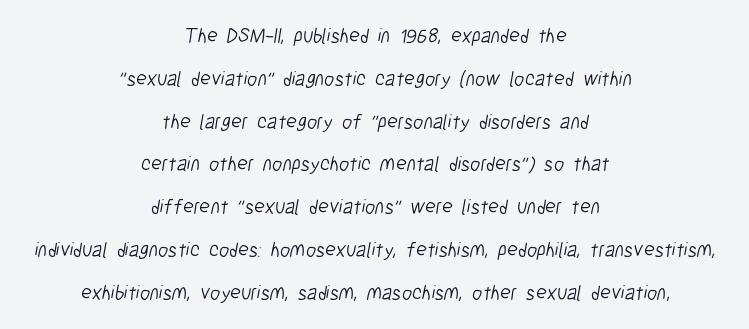
Weight class: somewhere from thin through regular. Words appear dense and cohesive because spacing is normal. The area under the type is left untouched. This sample trades compactness for vertical openness between lines. The compositor balanced each line on the midline.
